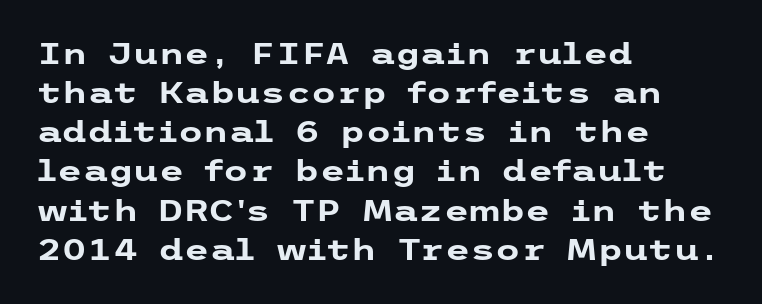
Q: Is the text bold? A: Yes.
Q: Is the text italic (slanted)? A: No, it is upright.
Q: Is the typeface a serif or a sans-serif typeface? A: Sans-serif.
Q: Is the text underlined? A: No.
Q: How is the paragraph aligned? A: Left-aligned.
Q: Is the spacing between letters normal or unusually wide? A: Normal.
Q: Is the spacing between lines tight, normal or loose? A: Normal.
Q: Width (condensed, normal, or wide)? A: Wide.
Q: Stroke contrast? A: Low.
Q: x-height? A: Medium.
